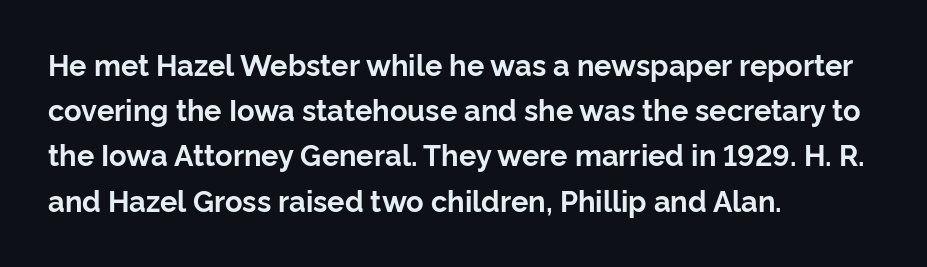
The letters advance in unequal steps, a hallmark of proportional type. The face used here has the dense, thick strokes of a bold. A normal amount of white space separates one row of letters from the next. No italicization has been applied; the sample stays upright. A typesetter would call this zero additional tracking. The gap between lines stays unmarked.
